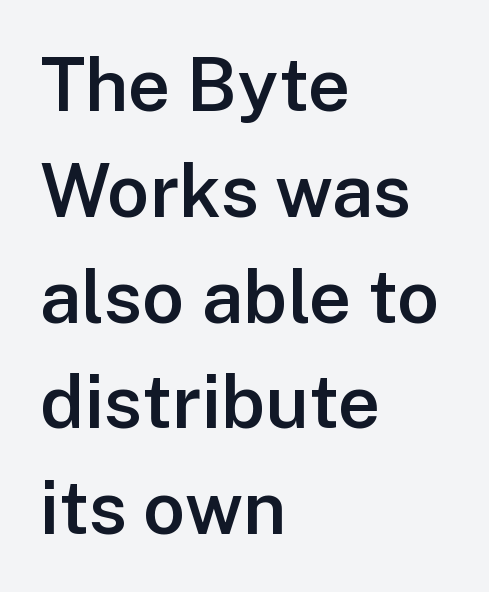
{"serif": "no", "italic": "no", "bold": "semi", "weight": "semibold", "width": "normal", "stroke_contrast": "low", "x_height": "medium", "monospaced": "no", "underline": "no", "align": "left", "line_spacing": "normal", "line_spacing_ratio": 1.43, "letter_spacing": "normal", "letter_spacing_em": 0.0, "glyph_px": 74}
